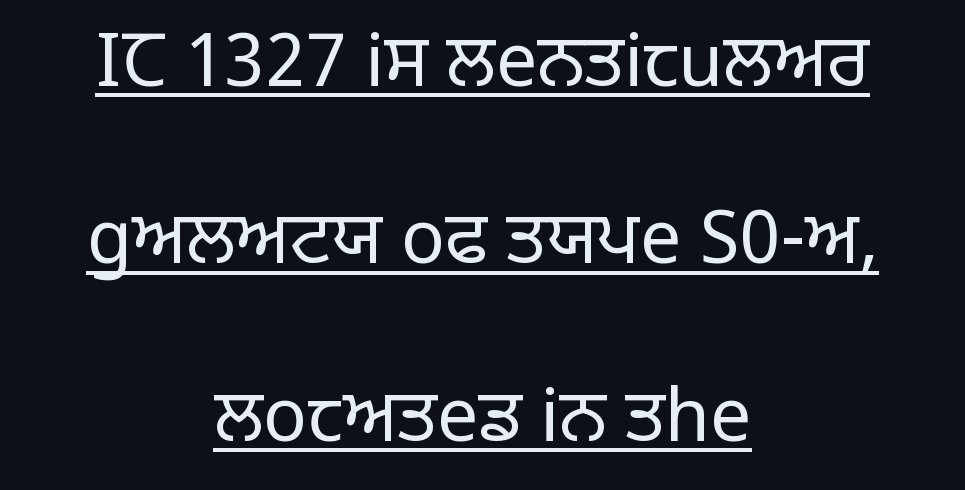
Note: no serifs on the glyphs. Proportional: the letters do not fall into vertical columns. Leading: increased. Notice how the passage keeps no hard edge, just a central spine. Is the letter spacing exaggerated? No — it looks like the ordinary default. The specimen reads as upright at a glance.
